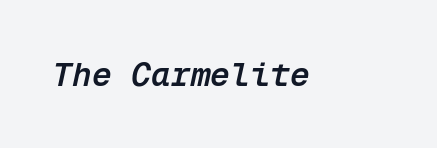
The image shows 33 px semibold type, italic (leaning right), monospaced; set normal letter spacing, not underlined; low stroke contrast and a medium x-height.
